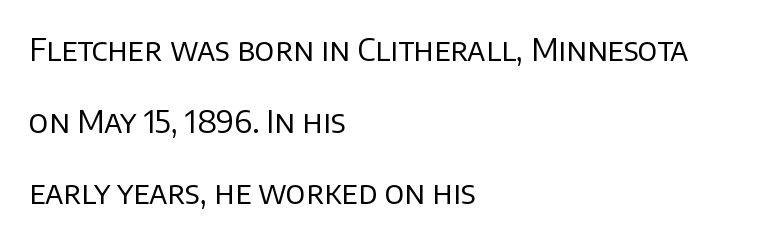
The image shows 31 px regular-weight sans-serif type, upright; set left-aligned, loose line spacing (2.31x), normal letter spacing, not underlined; low stroke contrast and a large x-height.
